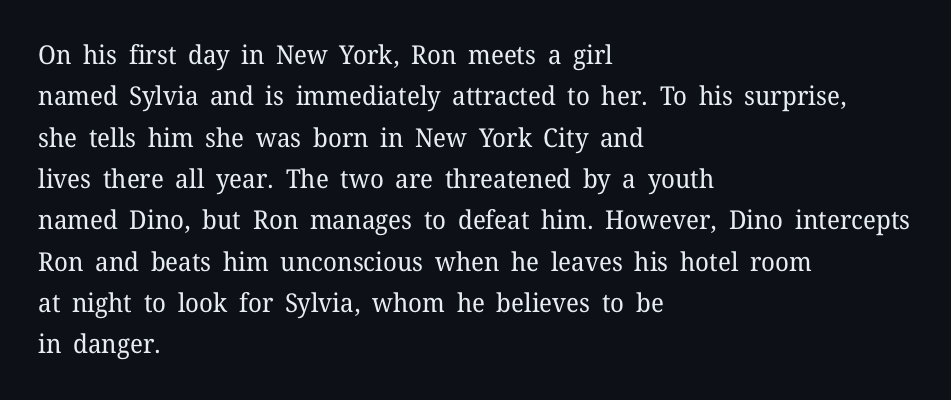
The image shows 26 px text type, upright; set left-aligned, normal line spacing (1.59x), normal letter spacing, not underlined.
